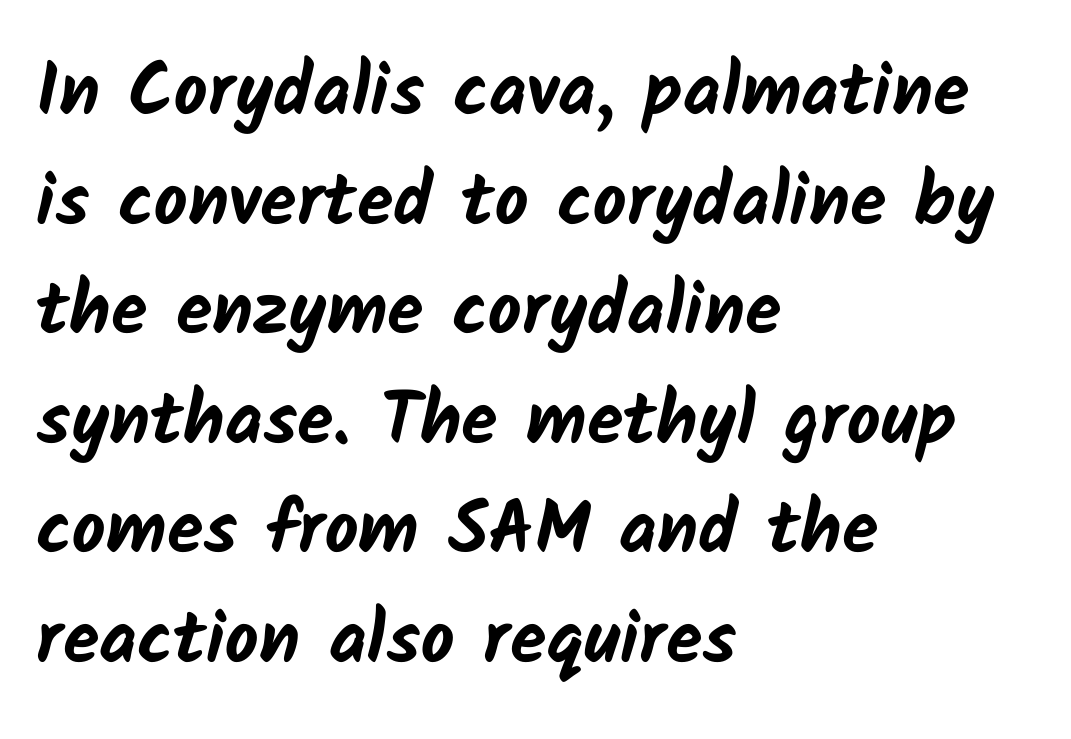
{"serif": "no", "bold": "yes", "weight": "bold", "width": "normal", "stroke_contrast": "low", "x_height": "medium", "monospaced": "no", "underline": "no", "align": "left", "line_spacing": "normal", "line_spacing_ratio": 1.48, "letter_spacing": "normal", "letter_spacing_em": 0.0, "glyph_px": 74}
